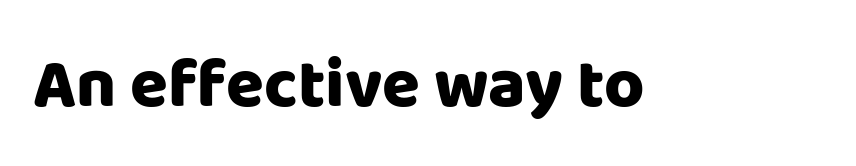
These lines are composed in type without serifs. The rendering uses natural spacing where letterforms have individual widths. Just letters on the line, the space beneath them empty. Students, note that the glyphs here touch the page at normal intervals. Strong, thick strokes mark this as bold type. Ascenders rise straight up at ninety degrees.
